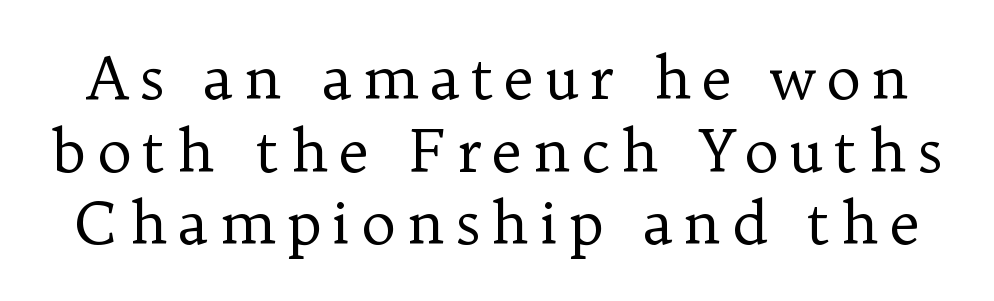
The image shows 59 px regular-weight serif type, upright; set line spacing 1.23x, not underlined; low stroke contrast and a medium x-height.
